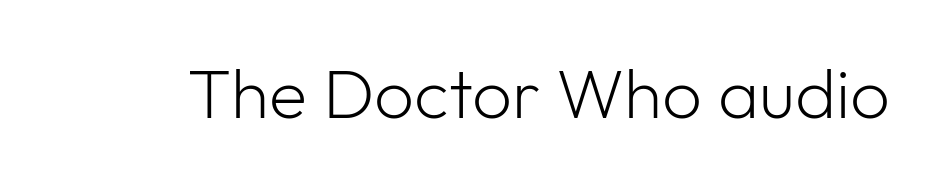
Q: Is the text bold? A: No.
Q: Is the text italic (slanted)? A: No, it is upright.
Q: Is the typeface a serif or a sans-serif typeface? A: Sans-serif.
Q: Is the text underlined? A: No.
Q: Is the spacing between letters normal or unusually wide? A: Normal.
Q: Width (condensed, normal, or wide)? A: Normal.
Q: Stroke contrast? A: Low.
Q: x-height? A: Medium.
Q: Monospaced? A: No.
